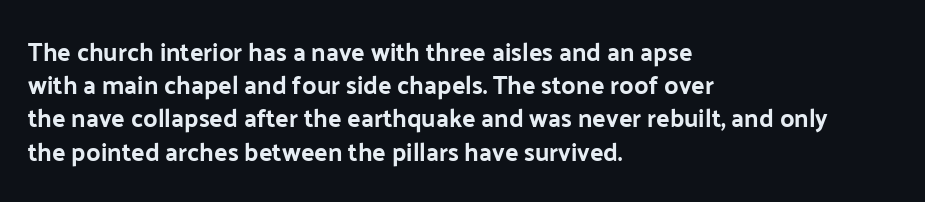
Q: Is the text bold? A: Yes.
Q: Is the text italic (slanted)? A: No, it is upright.
Q: Is the text underlined? A: No.
Q: How is the paragraph aligned? A: Left-aligned.
Q: Is the spacing between letters normal or unusually wide? A: Normal.
Q: Is the spacing between lines tight, normal or loose? A: Normal.
